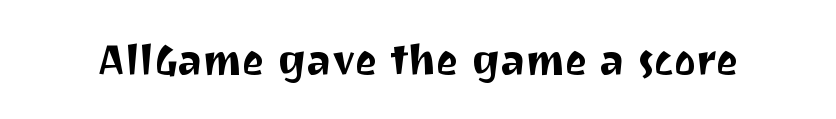
{"serif": "no", "italic": "no", "width": "normal", "stroke_contrast": "medium", "x_height": "medium", "monospaced": "no", "underline": "no", "letter_spacing": "normal", "letter_spacing_em": 0.0, "glyph_px": 42}
